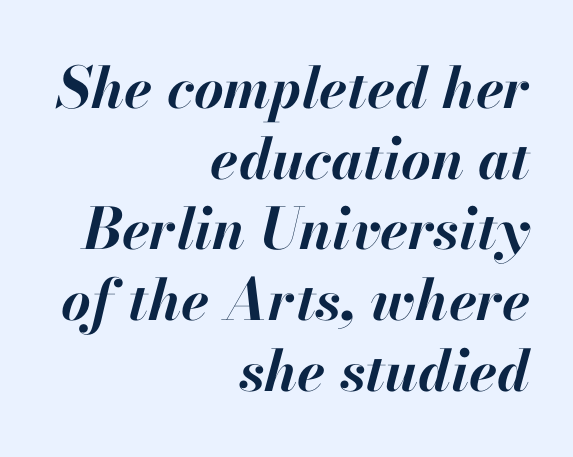
Q: Is the text bold? A: Yes.
Q: Is the text italic (slanted)? A: Yes, it leans right by about 13 degrees.
Q: Is the text underlined? A: No.
Q: How is the paragraph aligned? A: Right-aligned.
Q: Is the spacing between letters normal or unusually wide? A: Normal.
Q: Width (condensed, normal, or wide)? A: Normal.
Q: Stroke contrast? A: High.
Q: x-height? A: Small.
Q: Monospaced? A: No.
